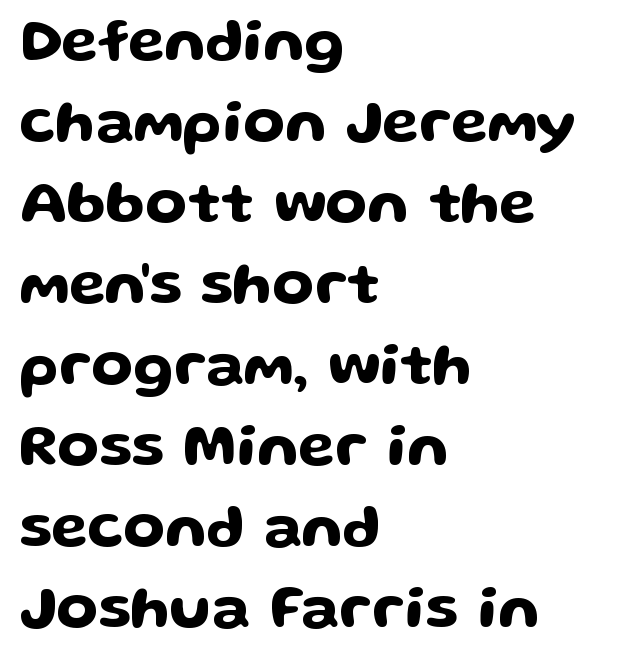
{"serif": "no", "italic": "no", "width": "wide", "stroke_contrast": "low", "x_height": "medium", "monospaced": "no", "underline": "no", "align": "left", "line_spacing": "normal", "line_spacing_ratio": 1.35, "letter_spacing": "normal", "letter_spacing_em": 0.0, "glyph_px": 60}
